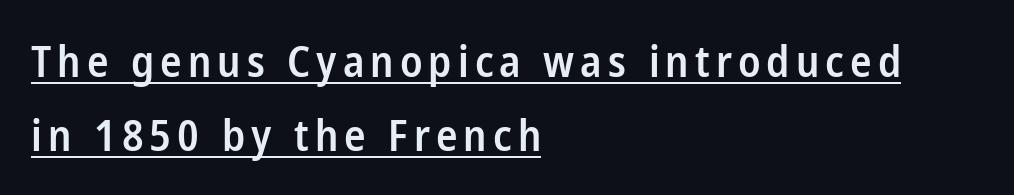
Is the block centered? No — it sits flush against the left margin. Italic? Not at all — the glyphs are vertical. The text was rendered using a sans face with plain stroke endings. What decoration does the sample have? An underline.
